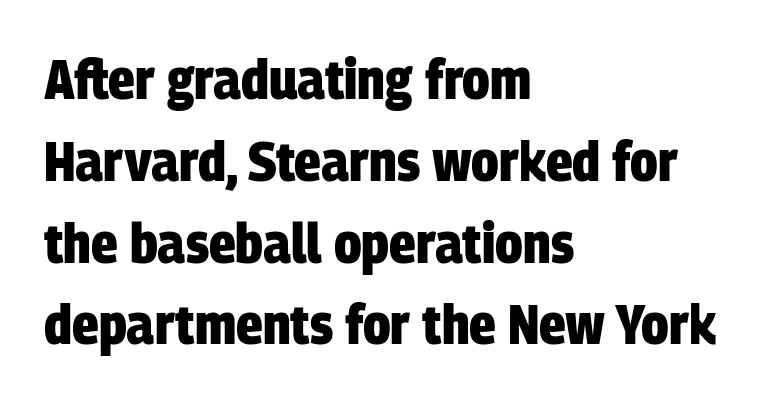
{"serif": "no", "bold": "yes", "weight": "heavy", "width": "condensed", "stroke_contrast": "low", "x_height": "large", "monospaced": "no", "underline": "no", "align": "left", "line_spacing": "normal", "line_spacing_ratio": 1.46, "letter_spacing": "normal", "letter_spacing_em": 0.0, "glyph_px": 56}
